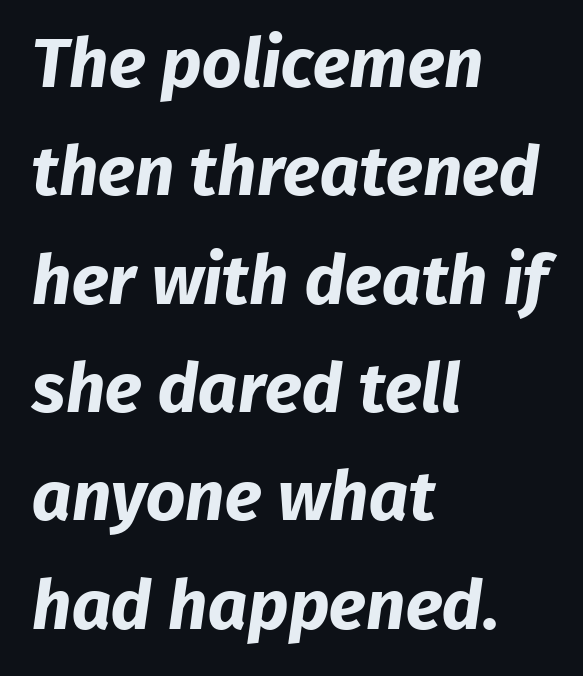
Each letter keeps its own natural width here, so spacing adapts to shape. Heft: maximum for text — a bold. Is this a sans? Yes — the strokes have no serifs. Letter spacing: default. Words float on clear page, feet unadorned.
